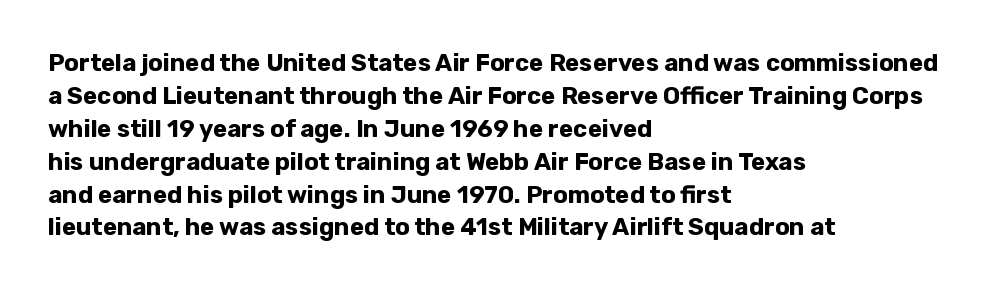
{"italic": "no", "bold": "yes", "underline": "no", "align": "left", "line_spacing": "normal", "line_spacing_ratio": 1.37, "letter_spacing": "normal", "letter_spacing_em": 0.0, "glyph_px": 24}
